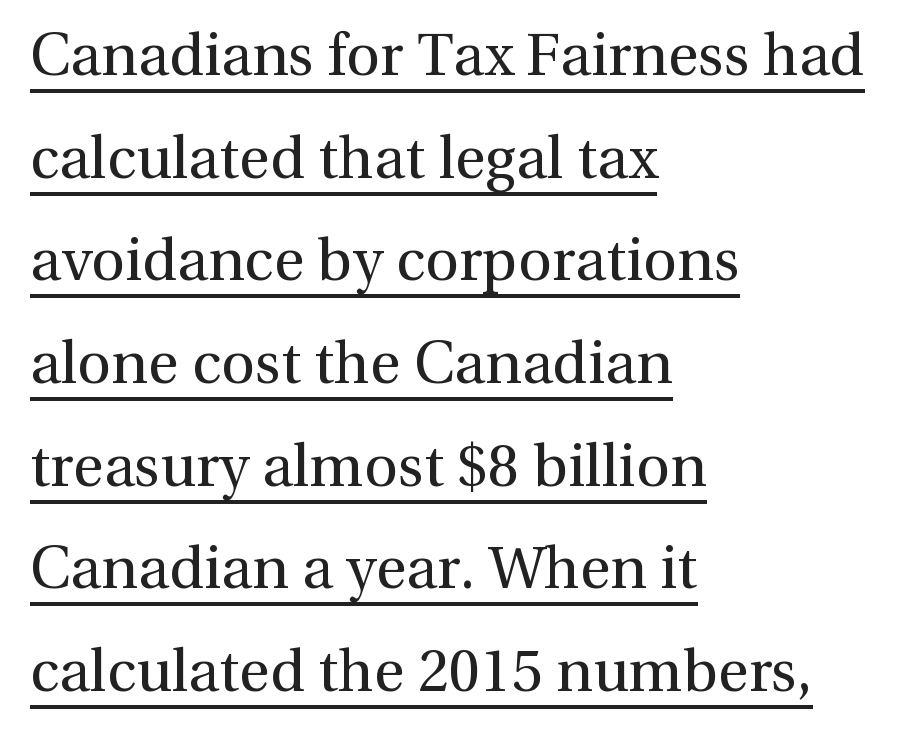
The image shows 59 px regular-weight serif type, upright; set left-aligned, line spacing 1.74x, normal letter spacing, underlined; a medium x-height.
